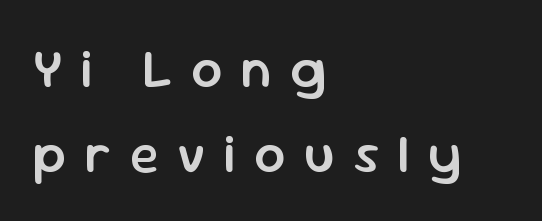
{"serif": "no", "italic": "no", "bold": "semi", "weight": "semibold", "width": "normal", "stroke_contrast": "low", "x_height": "medium", "monospaced": "no", "underline": "no", "align": "left", "line_spacing": "normal", "line_spacing_ratio": 1.57, "letter_spacing": "wide", "letter_spacing_em": 0.34, "glyph_px": 54}
